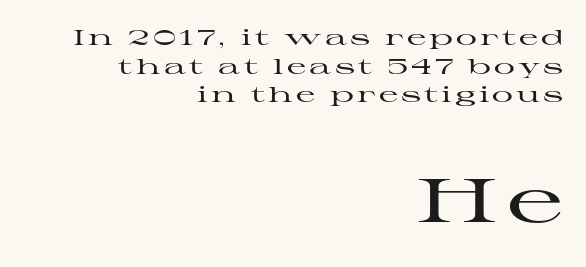
{"serif": "yes", "italic": "no", "width": "wide", "stroke_contrast": "high", "x_height": "medium", "monospaced": "no", "underline": "no", "align": "right", "line_spacing": "normal", "line_spacing_ratio": 1.36, "larger_block": "second", "size_ratio": 2.95, "glyph_px": 62}
